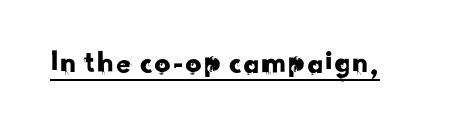
The image shows 32 px sans-serif type; set normal letter spacing, underlined; low stroke contrast and a small x-height.
